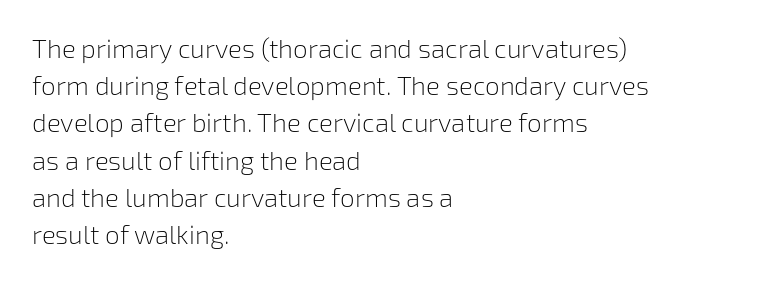
The image shows 26 px text type, upright; set left-aligned, normal line spacing (1.43x), normal letter spacing, not underlined.
